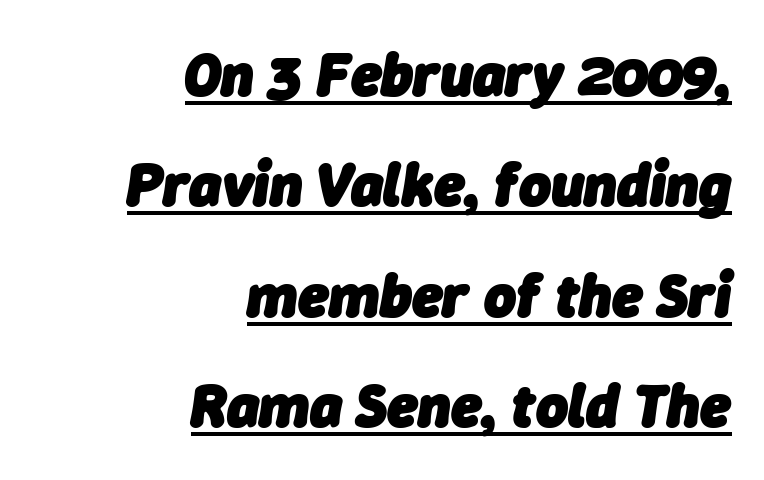
The image shows 61 px heavy type, italic (leaning right); set right-aligned, line spacing 1.81x, normal letter spacing, underlined; low stroke contrast and a medium x-height.
